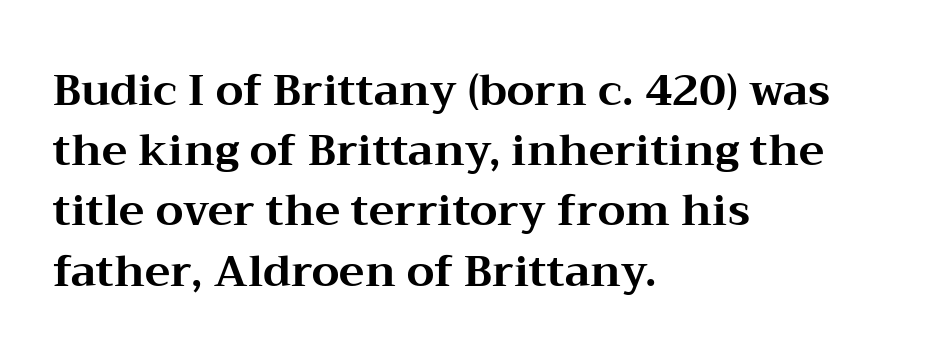
Vertical spacing — default. Type without underlining. What weight is shown? A full bold with thick strokes. In terms of letterform style, serifs are clearly present. How are the letters spaced? Ordinarily, with no added tracking. Do the letters lean? They stand straight.
